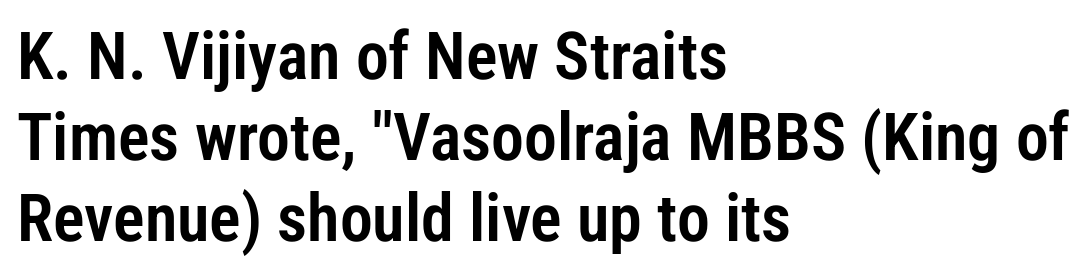
Q: Is the text italic (slanted)? A: No, it is upright.
Q: Is the typeface a serif or a sans-serif typeface? A: Sans-serif.
Q: Is the text underlined? A: No.
Q: How is the paragraph aligned? A: Left-aligned.
Q: Is the spacing between letters normal or unusually wide? A: Normal.
Q: Width (condensed, normal, or wide)? A: Condensed.
Q: Stroke contrast? A: Low.
Q: x-height? A: Medium.
Q: Monospaced? A: No.
